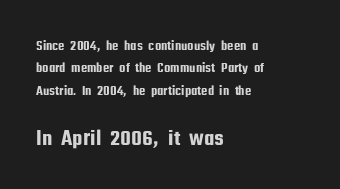
{"italic": "no", "underline": "no", "align": "left", "line_spacing": "normal", "line_spacing_ratio": 1.6, "letter_spacing": "normal", "letter_spacing_em": 0.0, "larger_block": "second", "size_ratio": 1.64, "glyph_px": 23}
